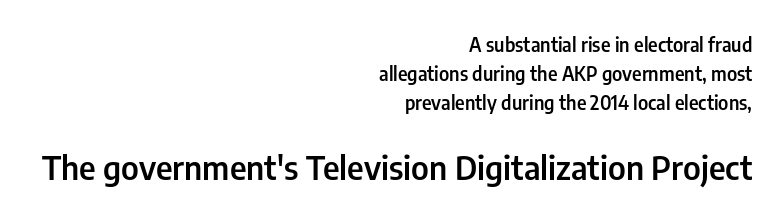
The image shows 33 px semibold, condensed sans-serif type, upright; set right-aligned, normal line spacing (1.53x), normal letter spacing, not underlined; the second (bottom) block is 1.74x larger; low stroke contrast and a medium x-height.
